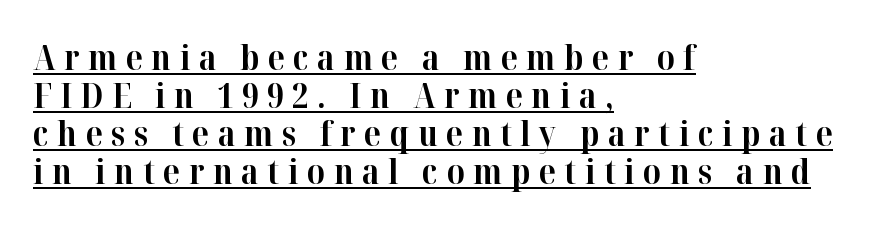
Q: Is the text bold? A: Yes.
Q: Is the text italic (slanted)? A: No, it is upright.
Q: Is the typeface a serif or a sans-serif typeface? A: Serif.
Q: Is the text underlined? A: Yes.
Q: How is the paragraph aligned? A: Left-aligned.
Q: Is the spacing between letters normal or unusually wide? A: Unusually wide.
Q: Is the spacing between lines tight, normal or loose? A: Tight.
Q: Width (condensed, normal, or wide)? A: Normal.
Q: Stroke contrast? A: High.
Q: x-height? A: Medium.
Q: Monospaced? A: No.
